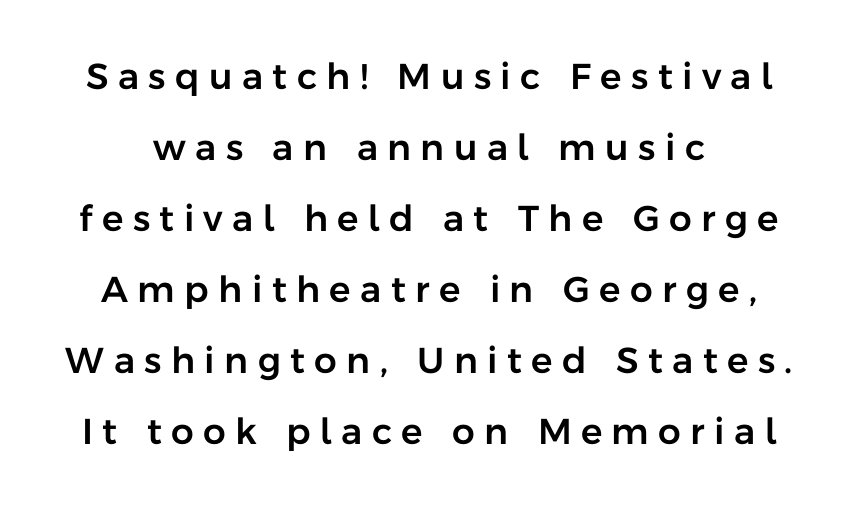
{"serif": "no", "italic": "no", "width": "normal", "stroke_contrast": "low", "x_height": "medium", "monospaced": "no", "underline": "no", "line_spacing": "loose", "line_spacing_ratio": 1.97, "letter_spacing": "wide", "letter_spacing_em": 0.26, "glyph_px": 36}
